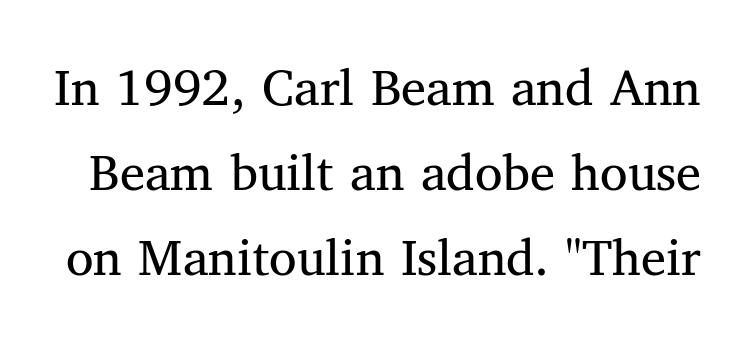
Q: Is the text bold? A: No.
Q: Is the text italic (slanted)? A: No, it is upright.
Q: Is the typeface a serif or a sans-serif typeface? A: Serif.
Q: Is the text underlined? A: No.
Q: Is the spacing between letters normal or unusually wide? A: Normal.
Q: Is the spacing between lines tight, normal or loose? A: Normal.
Q: Width (condensed, normal, or wide)? A: Normal.
Q: Stroke contrast? A: Medium.
Q: x-height? A: Medium.
Q: Monospaced? A: No.
